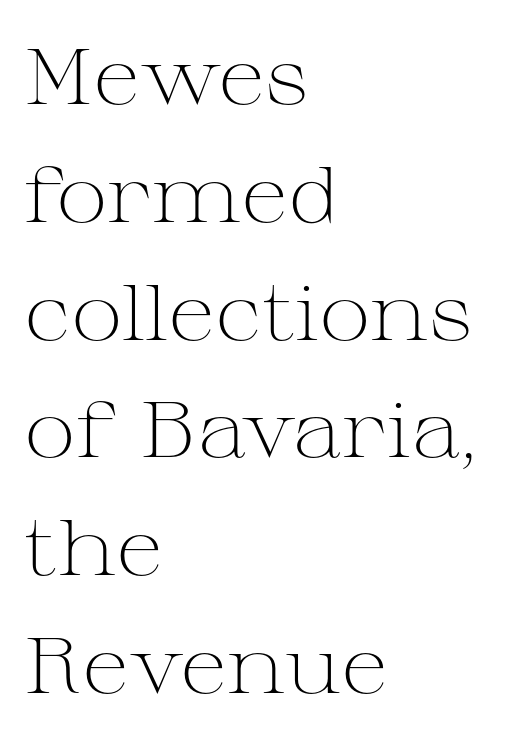
{"serif": "yes", "italic": "no", "bold": "no", "weight": "light", "width": "wide", "stroke_contrast": "medium", "x_height": "medium", "monospaced": "no", "underline": "no", "align": "left", "line_spacing": "normal", "line_spacing_ratio": 1.51, "letter_spacing": "normal", "letter_spacing_em": 0.0, "glyph_px": 78}
